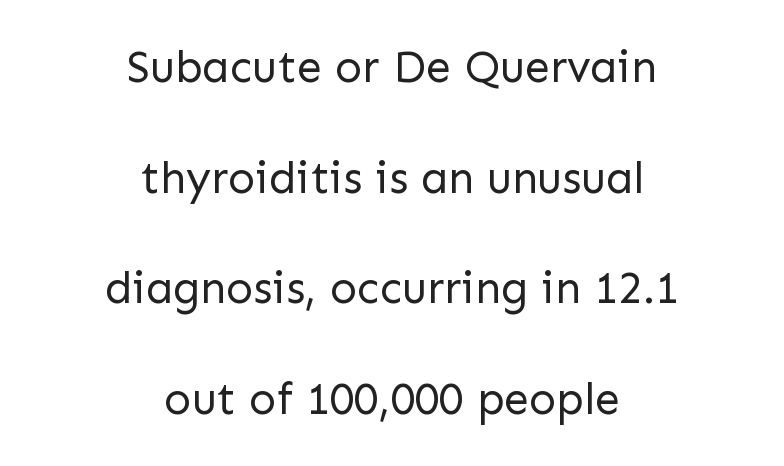
{"serif": "no", "italic": "no", "bold": "no", "weight": "regular", "width": "normal", "stroke_contrast": "low", "x_height": "medium", "monospaced": "no", "underline": "no", "align": "center", "line_spacing": "loose", "line_spacing_ratio": 2.46, "letter_spacing": "normal", "letter_spacing_em": 0.0, "glyph_px": 45}
